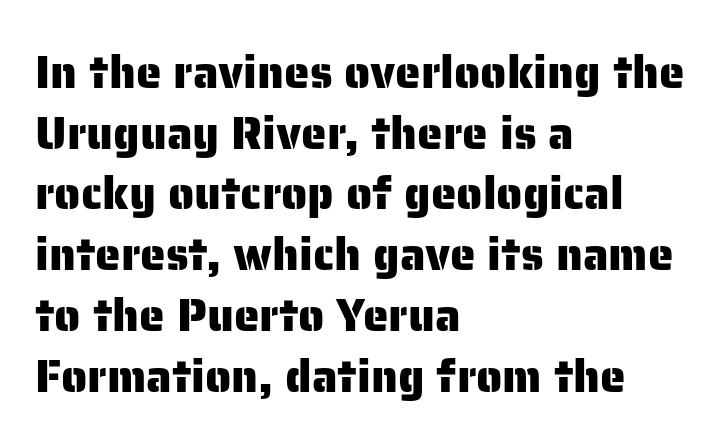
Q: Is the text italic (slanted)? A: No, it is upright.
Q: Is the typeface a serif or a sans-serif typeface? A: Sans-serif.
Q: Is the text underlined? A: No.
Q: How is the paragraph aligned? A: Left-aligned.
Q: Is the spacing between letters normal or unusually wide? A: Normal.
Q: Is the spacing between lines tight, normal or loose? A: Normal.
Q: Width (condensed, normal, or wide)? A: Normal.
Q: Stroke contrast? A: Low.
Q: x-height? A: Medium.
Q: Monospaced? A: No.
